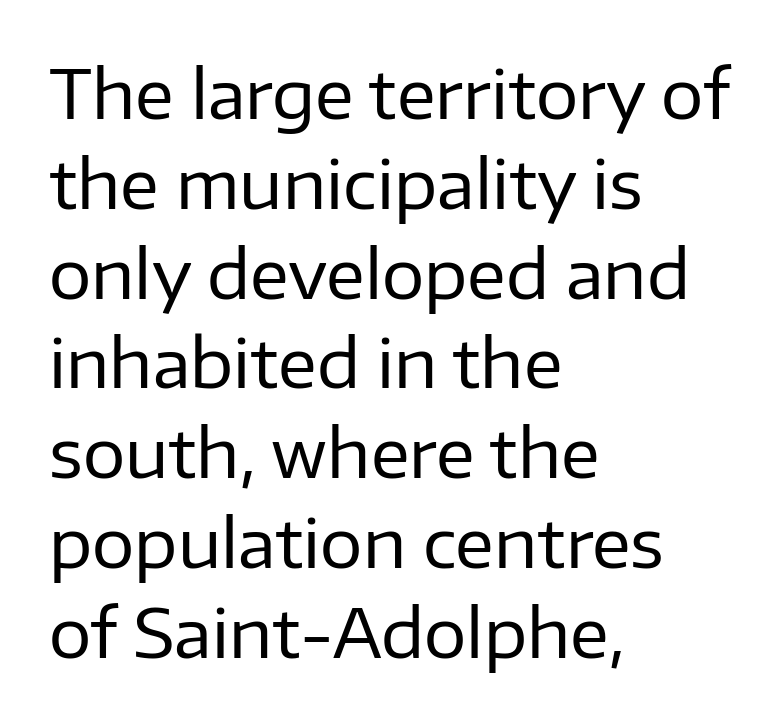
Q: Is the text bold? A: No.
Q: Is the text italic (slanted)? A: No, it is upright.
Q: Is the typeface a serif or a sans-serif typeface? A: Sans-serif.
Q: Is the text underlined? A: No.
Q: How is the paragraph aligned? A: Left-aligned.
Q: Is the spacing between letters normal or unusually wide? A: Normal.
Q: Is the spacing between lines tight, normal or loose? A: Normal.
Q: Width (condensed, normal, or wide)? A: Normal.
Q: Stroke contrast? A: Low.
Q: x-height? A: Medium.
Q: Monospaced? A: No.
